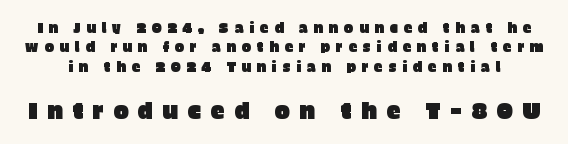
Bare-footed words on every line. The later block is typeset at a bigger size than the earlier block. The horizontal fit of the characters is loose and conspicuously gappy. Summary of vertical rhythm: regular, with standard interline spacing. Nope, not italic — everything's standing straight.
